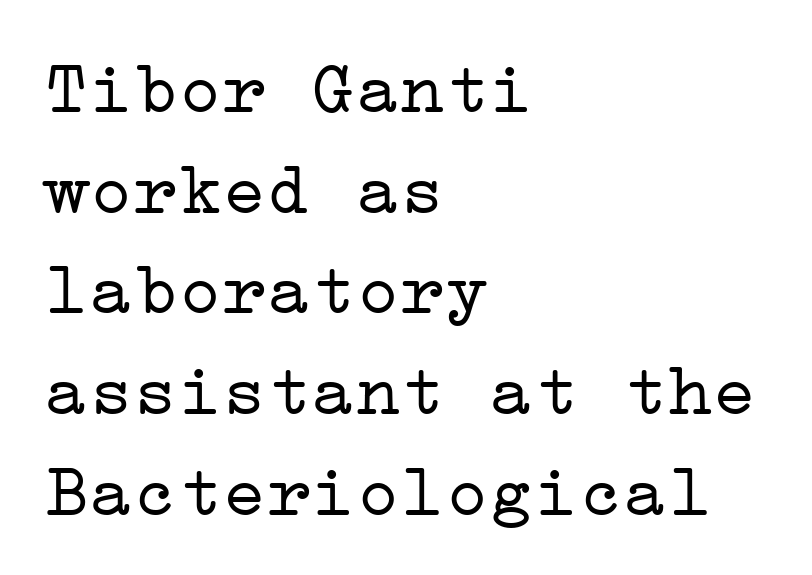
Q: Is the text bold? A: No.
Q: Is the text italic (slanted)? A: No, it is upright.
Q: Is the typeface a serif or a sans-serif typeface? A: Serif.
Q: Is the text underlined? A: No.
Q: How is the paragraph aligned? A: Left-aligned.
Q: Is the spacing between letters normal or unusually wide? A: Normal.
Q: Is the spacing between lines tight, normal or loose? A: Normal.
Q: Width (condensed, normal, or wide)? A: Wide.
Q: Stroke contrast? A: Low.
Q: x-height? A: Medium.
